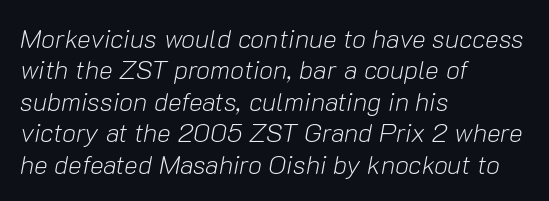
{"italic": "yes", "lean": "right", "slant_degrees": 10, "bold": "no", "underline": "no", "align": "left", "line_spacing_ratio": 1.21, "letter_spacing": "normal", "letter_spacing_em": 0.0, "glyph_px": 26}
